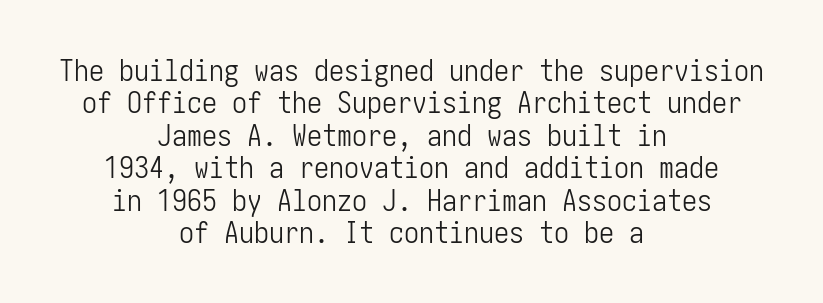
{"serif": "no", "italic": "no", "bold": "no", "weight": "light", "width": "condensed", "stroke_contrast": "low", "x_height": "medium", "underline": "no", "align": "center", "line_spacing": "tight", "line_spacing_ratio": 1.08, "letter_spacing": "normal", "letter_spacing_em": 0.0, "glyph_px": 30}
